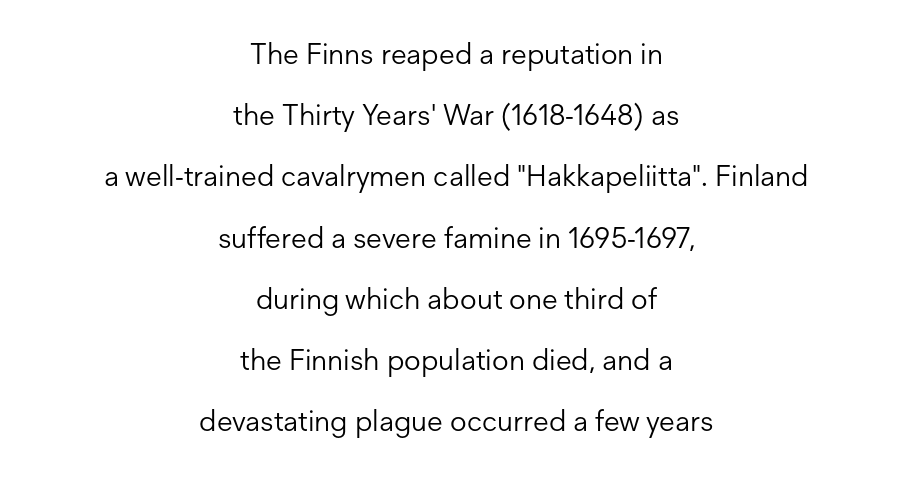
{"serif": "no", "italic": "no", "bold": "no", "weight": "light", "width": "normal", "stroke_contrast": "low", "x_height": "medium", "monospaced": "no", "underline": "no", "align": "center", "line_spacing": "loose", "line_spacing_ratio": 2.11, "letter_spacing": "normal", "letter_spacing_em": 0.0, "glyph_px": 29}
